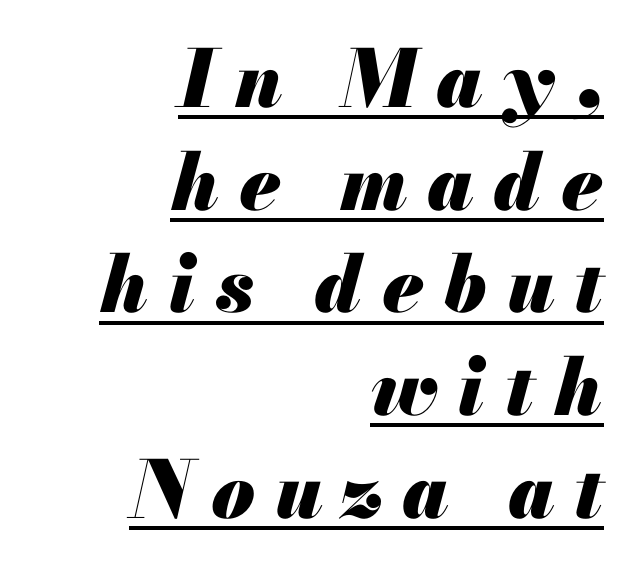
The passage shown is typed in a proportional face where columns would drift. Which margin do the lines hug? The right one — the left edge is uneven. You could only call the tracking loose — the letters float apart. Its strokes are broad and dark, the hallmark of bold type. Is there much room between lines? A standard amount, neither cramped nor airy. If you drew a line through each stem, it would be angled.
